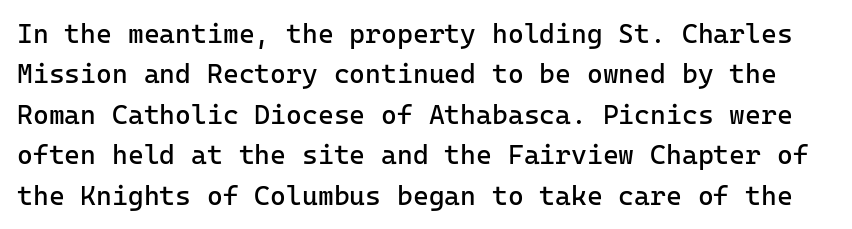
Q: Is the text bold? A: No.
Q: Is the text italic (slanted)? A: No, it is upright.
Q: Is the text underlined? A: No.
Q: Is the spacing between letters normal or unusually wide? A: Normal.
Q: Is the spacing between lines tight, normal or loose? A: Normal.
